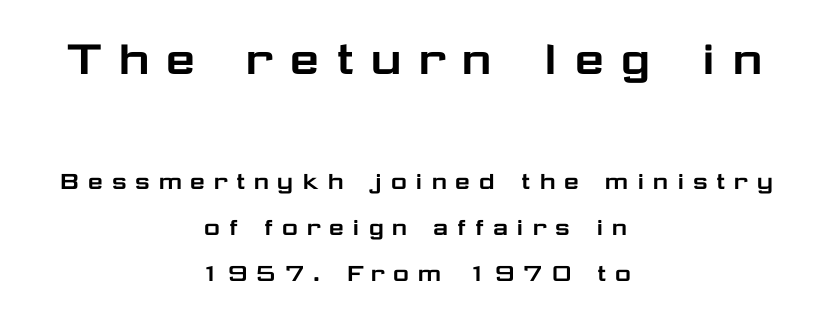
{"serif": "no", "italic": "no", "width": "wide", "stroke_contrast": "low", "x_height": "medium", "monospaced": "no", "underline": "no", "align": "center", "line_spacing": "normal", "line_spacing_ratio": 1.65, "letter_spacing": "wide", "letter_spacing_em": 0.24, "larger_block": "first", "size_ratio": 1.96, "glyph_px": 55}
